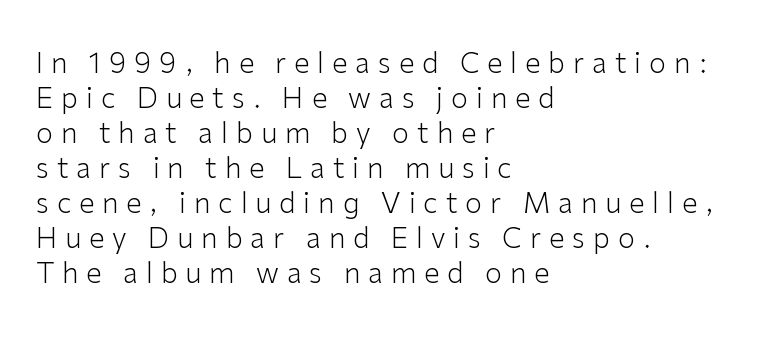
{"serif": "no", "italic": "no", "bold": "no", "weight": "light", "width": "normal", "stroke_contrast": "low", "x_height": "medium", "monospaced": "no", "underline": "no", "align": "left", "line_spacing": "normal", "line_spacing_ratio": 1.25, "letter_spacing": "wide", "letter_spacing_em": 0.28, "glyph_px": 28}
